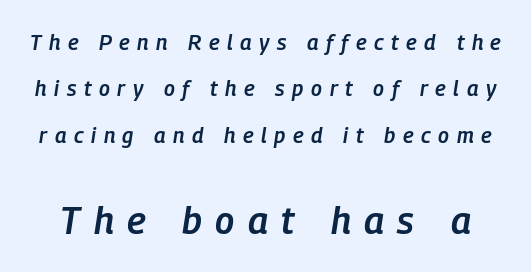
The rendering uses a large line-height, opening up the rows. Substantial extra tracking has been applied to these lines. These lines carry some extra weight — a demibold, not a full bold. The designer gave the closing block more size than the opening block. The passage shown is not underscored anywhere. The passage shown is typed in a proportional face where columns would drift.
